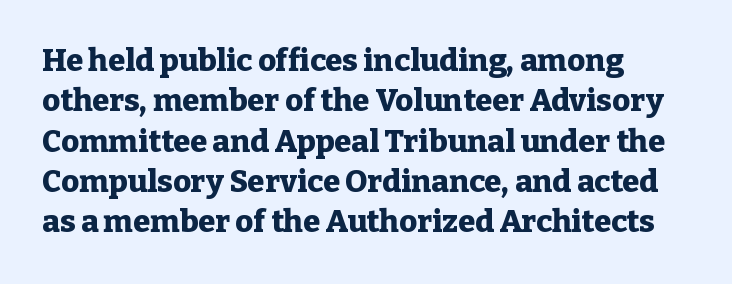
Compared with an ordinary text face, these strokes are far heavier — a full bold. These lines are set flush left with a ragged right edge. Unlike italic type, these characters show no tilt at all. Observe the serifs anchoring each vertical stroke in this sample. The rendering uses a moderate line-height, typical for paragraphs.
